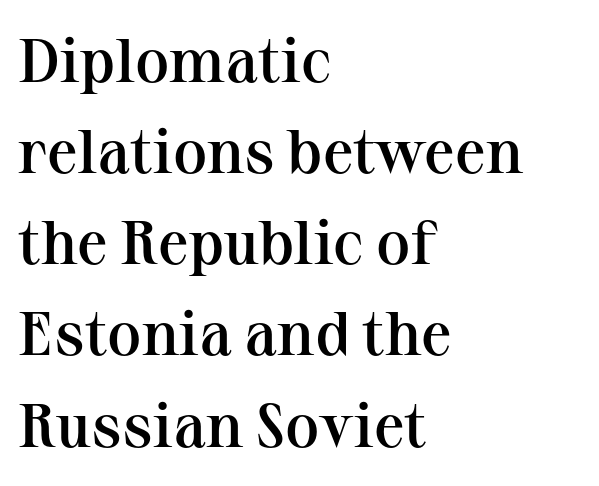
Q: Is the text bold? A: Semi-bold.
Q: Is the text italic (slanted)? A: No, it is upright.
Q: Is the typeface a serif or a sans-serif typeface? A: Serif.
Q: Is the text underlined? A: No.
Q: How is the paragraph aligned? A: Left-aligned.
Q: Is the spacing between letters normal or unusually wide? A: Normal.
Q: Is the spacing between lines tight, normal or loose? A: Normal.
Q: Width (condensed, normal, or wide)? A: Normal.
Q: Stroke contrast? A: Medium.
Q: x-height? A: Medium.
Q: Monospaced? A: No.
